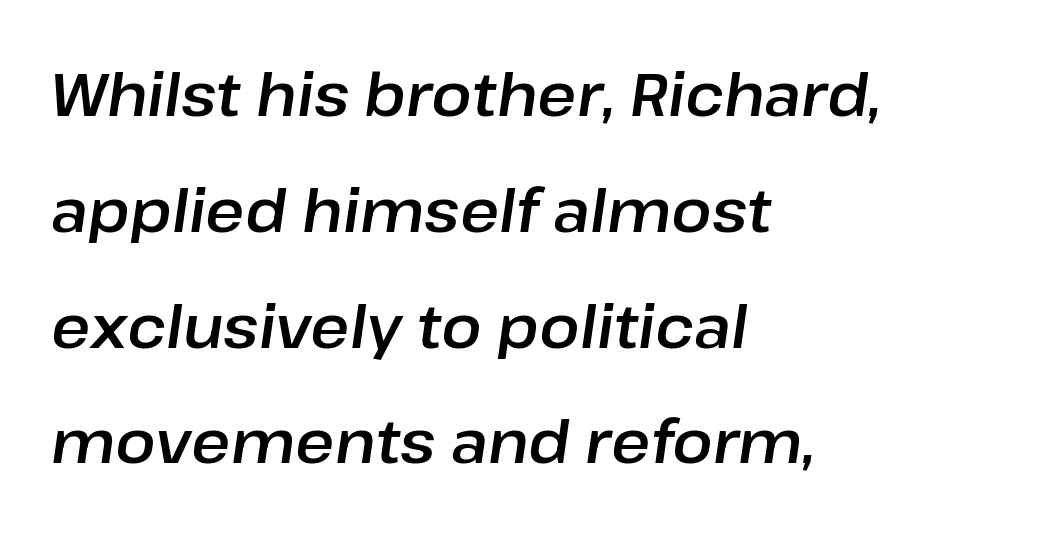
The image shows 60 px text type, italic (leaning right); set left-aligned, loose line spacing (1.93x), normal letter spacing, not underlined; low stroke contrast and a medium x-height.
